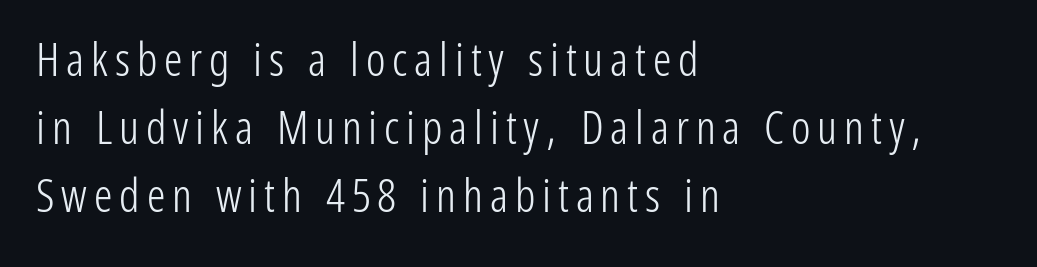
Does the lettering tilt? It doesn't — this is upright. A quiet, ordinary-to-light weight characterises the typeface. The rendering uses natural spacing where letterforms have individual widths. Whoever set this chose a conventional vertical rhythm.
